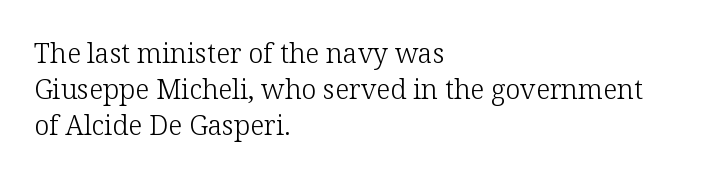
The strokes carry an ordinary text weight at most. Teacher's note: observe the even left margin — that is flush-left alignment. The lines sit at an ordinary, default distance from one another. Does extra space separate the letters? No, they use regular spacing. Posture: vertical. The specimen omits any rule beneath the text block's lines.
